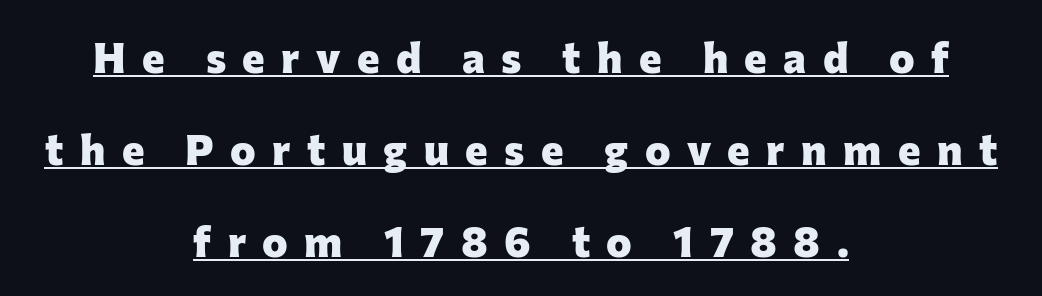
Q: Is the text bold? A: Yes.
Q: Is the text italic (slanted)? A: No, it is upright.
Q: Is the typeface a serif or a sans-serif typeface? A: Sans-serif.
Q: Is the text underlined? A: Yes.
Q: How is the paragraph aligned? A: Centered.
Q: Is the spacing between letters normal or unusually wide? A: Unusually wide.
Q: Is the spacing between lines tight, normal or loose? A: Loose.
Q: Width (condensed, normal, or wide)? A: Normal.
Q: Stroke contrast? A: Low.
Q: x-height? A: Medium.
Q: Monospaced? A: No.
